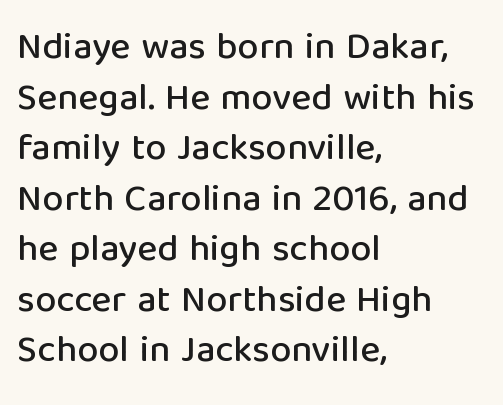
Q: Is the text italic (slanted)? A: No, it is upright.
Q: Is the typeface a serif or a sans-serif typeface? A: Sans-serif.
Q: Is the text underlined? A: No.
Q: How is the paragraph aligned? A: Left-aligned.
Q: Is the spacing between letters normal or unusually wide? A: Normal.
Q: Is the spacing between lines tight, normal or loose? A: Normal.
Q: Width (condensed, normal, or wide)? A: Normal.
Q: Stroke contrast? A: Low.
Q: x-height? A: Medium.
Q: Monospaced? A: No.
